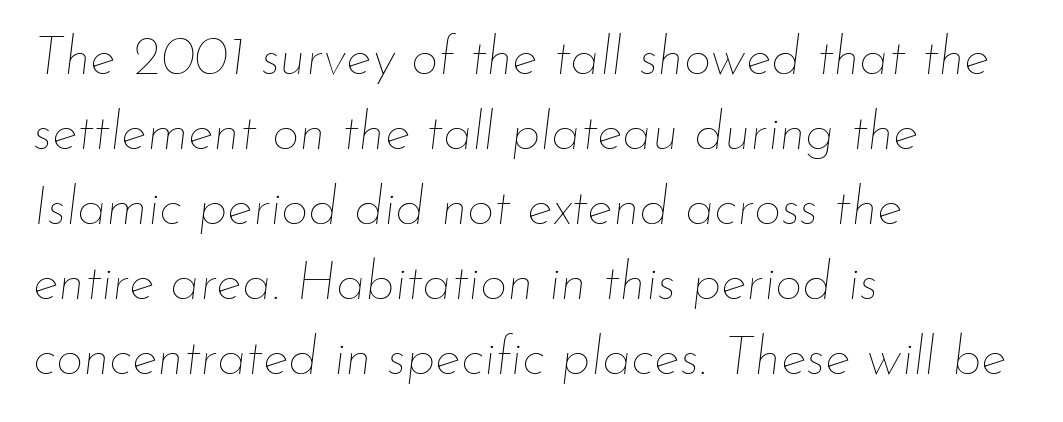
{"italic": "yes", "lean": "right", "slant_degrees": 7, "bold": "no", "weight": "thin", "width": "normal", "stroke_contrast": "low", "x_height": "small", "monospaced": "no", "underline": "no", "align": "left", "line_spacing": "normal", "line_spacing_ratio": 1.39, "letter_spacing": "normal", "letter_spacing_em": 0.0, "glyph_px": 54}
